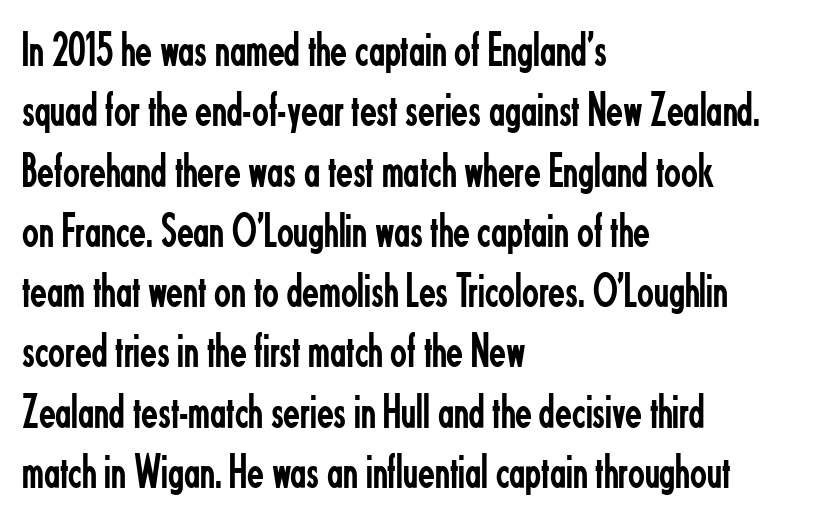
{"serif": "no", "italic": "no", "bold": "no", "weight": "regular", "width": "condensed", "stroke_contrast": "low", "x_height": "small", "monospaced": "no", "underline": "no", "align": "left", "line_spacing_ratio": 1.23, "letter_spacing": "normal", "letter_spacing_em": 0.0, "glyph_px": 49}
